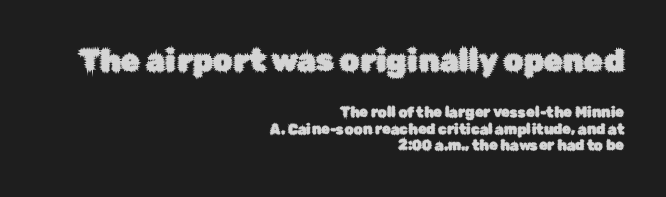
Teacher's note: observe the even right margin — that is flush-right alignment. Nobody drew a line under any word here. You can tell it's not italic because the verticals are truly vertical. These lines are composed in type without serifs. Look at the tracking — it's just the regular setting, nothing added.
